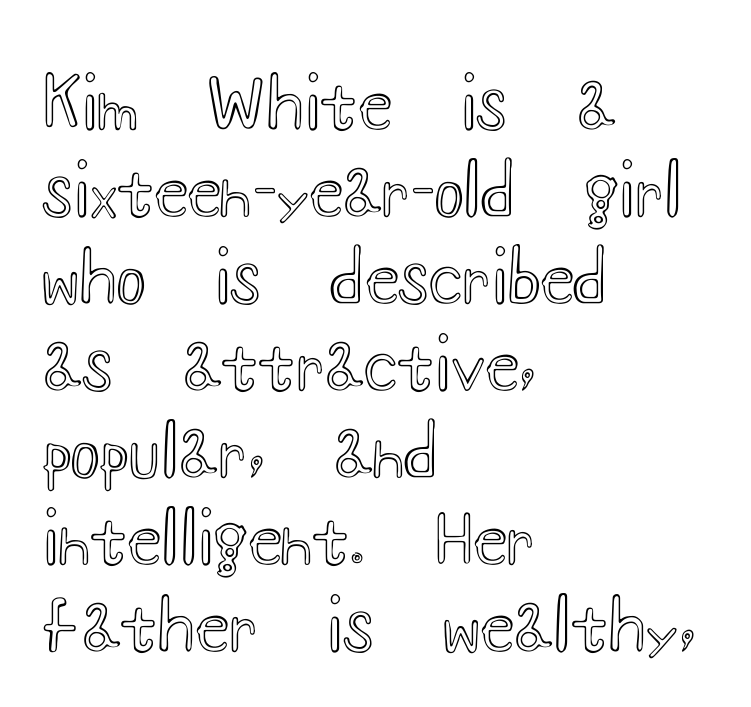
The image shows 69 px wide type, upright; set left-aligned, normal line spacing (1.26x), normal letter spacing, not underlined; a small x-height.
